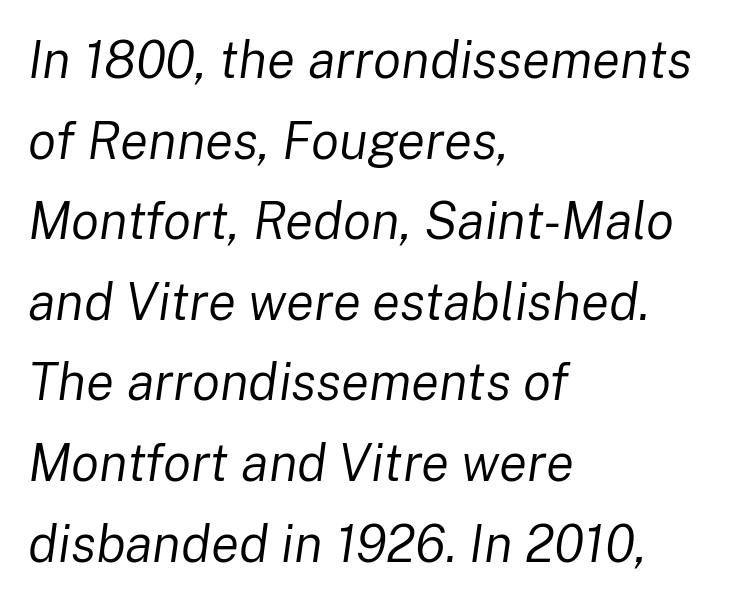
A typesetter would call this leading conventional body-copy spacing. The passage shown is typed in a proportional face where columns would drift. Alignment: flush left. Underline: absent.
